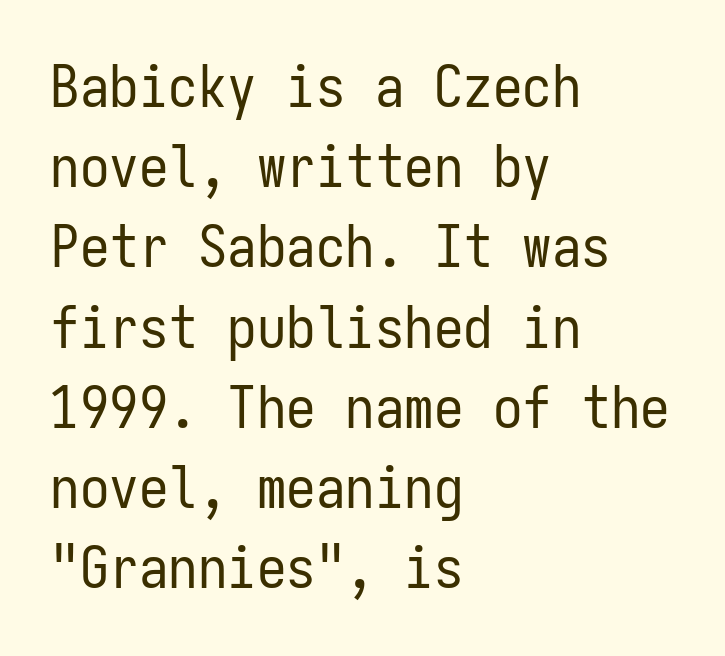
{"serif": "no", "italic": "no", "bold": "no", "weight": "regular", "width": "condensed", "stroke_contrast": "low", "x_height": "medium", "monospaced": "yes", "underline": "no", "align": "left", "line_spacing": "normal", "line_spacing_ratio": 1.36, "letter_spacing": "normal", "letter_spacing_em": 0.0, "glyph_px": 59}
